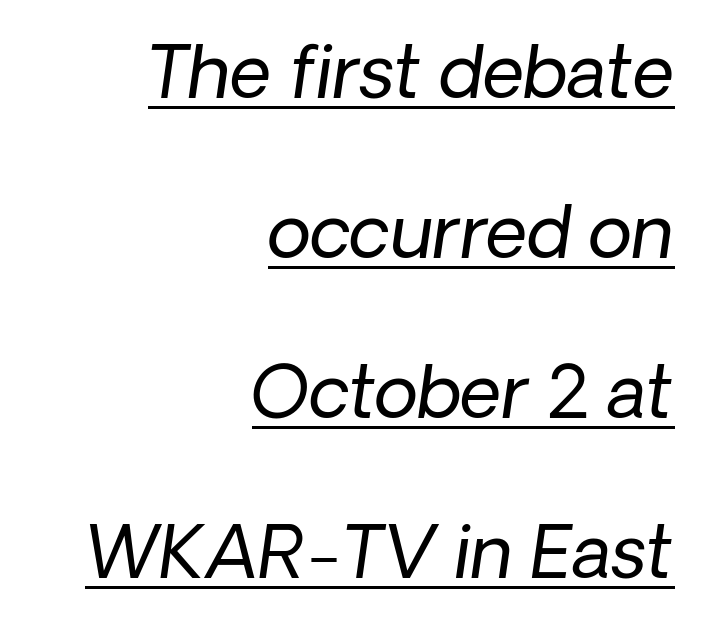
{"italic": "yes", "lean": "right", "slant_degrees": 8, "bold": "no", "weight": "regular", "width": "normal", "stroke_contrast": "low", "x_height": "medium", "monospaced": "no", "underline": "yes", "align": "right", "line_spacing": "loose", "line_spacing_ratio": 2.22, "letter_spacing": "normal", "letter_spacing_em": 0.0, "glyph_px": 72}
